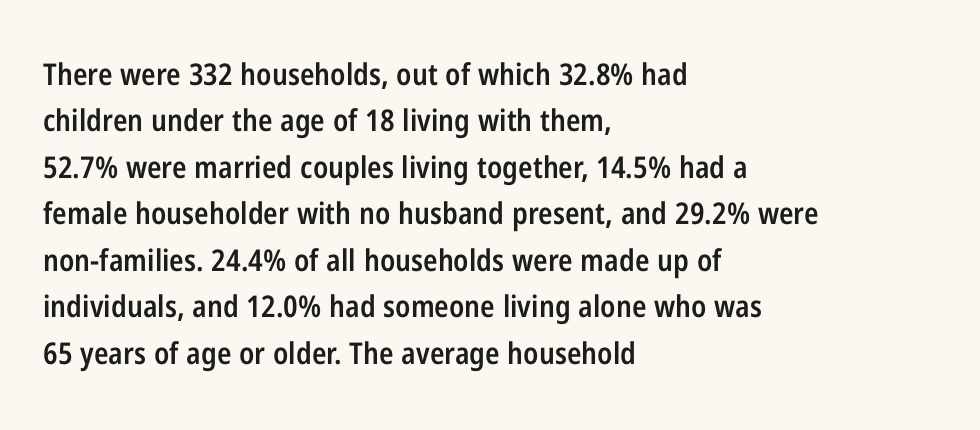
This is moderately heavy type, rendered in semibold. Does the type have serifs? No, each stem ends abruptly. Descender tails drop into unmarked territory. Character widths vary here, with narrow letters taking less room than wide ones. How are the letters spaced? Ordinarily, with no added tracking.
